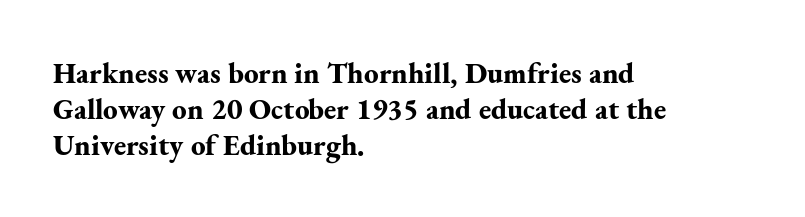
{"serif": "yes", "italic": "no", "bold": "yes", "weight": "bold", "width": "normal", "stroke_contrast": "medium", "x_height": "small", "monospaced": "no", "underline": "no", "align": "left", "line_spacing_ratio": 1.24, "letter_spacing": "normal", "letter_spacing_em": 0.0, "glyph_px": 29}
